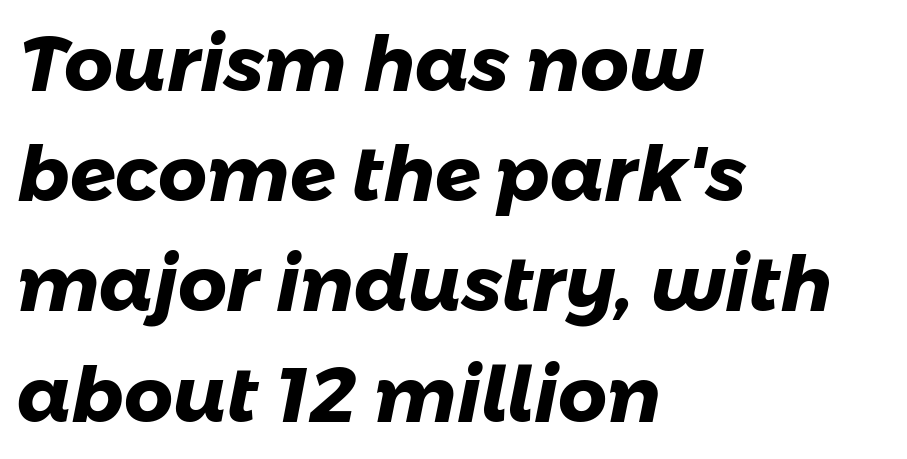
{"serif": "no", "bold": "yes", "weight": "heavy", "width": "normal", "stroke_contrast": "low", "x_height": "medium", "monospaced": "no", "underline": "no", "align": "left", "line_spacing": "normal", "line_spacing_ratio": 1.45, "letter_spacing": "normal", "letter_spacing_em": 0.0, "glyph_px": 76}
